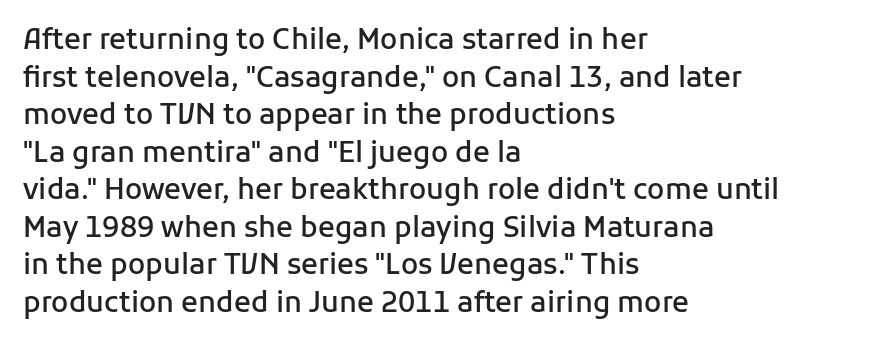
Q: Is the text bold? A: Semi-bold.
Q: Is the text italic (slanted)? A: No, it is upright.
Q: Is the typeface a serif or a sans-serif typeface? A: Sans-serif.
Q: Is the text underlined? A: No.
Q: How is the paragraph aligned? A: Left-aligned.
Q: Is the spacing between letters normal or unusually wide? A: Normal.
Q: Is the spacing between lines tight, normal or loose? A: Normal.
Q: Width (condensed, normal, or wide)? A: Normal.
Q: Stroke contrast? A: Low.
Q: x-height? A: Medium.
Q: Monospaced? A: No.
